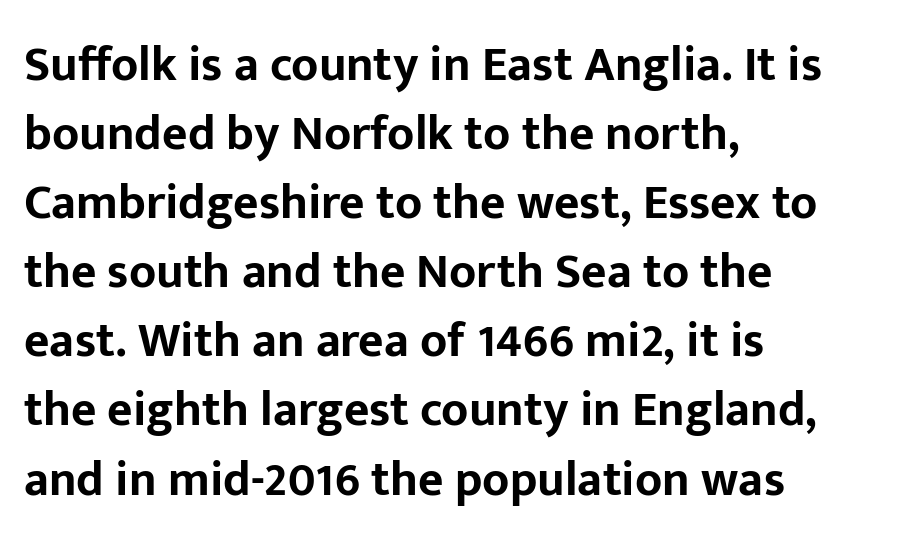
{"serif": "no", "italic": "no", "bold": "yes", "weight": "bold", "width": "normal", "stroke_contrast": "low", "x_height": "medium", "monospaced": "no", "underline": "no", "align": "left", "line_spacing": "normal", "line_spacing_ratio": 1.41, "letter_spacing": "normal", "letter_spacing_em": 0.0, "glyph_px": 49}
